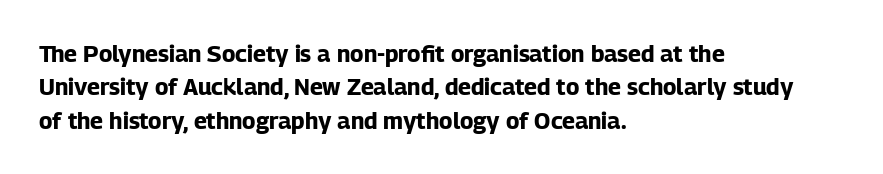
Every letter is thick-stroked: bold, no question. The space directly below the letters is spotless. How would I describe the line gaps? Plain and ordinary. A classic flush-left, rag-right setting is used for this passage. The specimen reads as upright at a glance.
